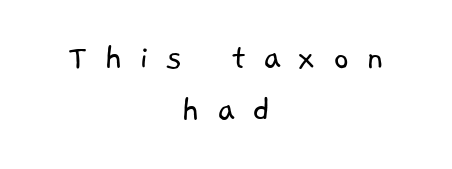
Caption: face not bold, strokes unweighted. Layout note: lines centered. In terms of letterform style, serifs are entirely absent. Check under the words: just untouched page. Proportional: the letters do not fall into vertical columns. These lines have a slow, spaced-out rhythm from letter to letter.
